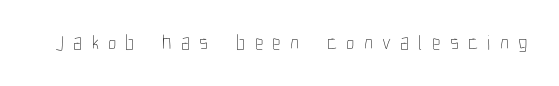
Type without underlining. Vertical strokes here are truly vertical. Stroke mass is kept to a normal reading level or below. The line texture is sparse and dotted thanks to wide tracking.
